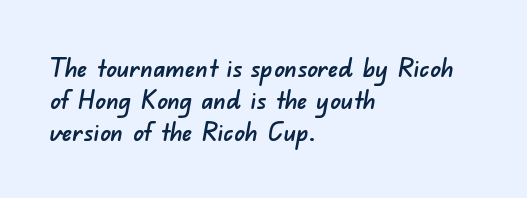
Q: Is the text underlined? A: No.
Q: How is the paragraph aligned? A: Left-aligned.
Q: Is the spacing between letters normal or unusually wide? A: Normal.
